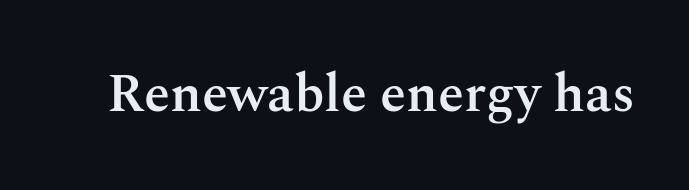
The image shows 53 px semibold serif type, upright; set normal letter spacing, not underlined; medium stroke contrast and a medium x-height.
